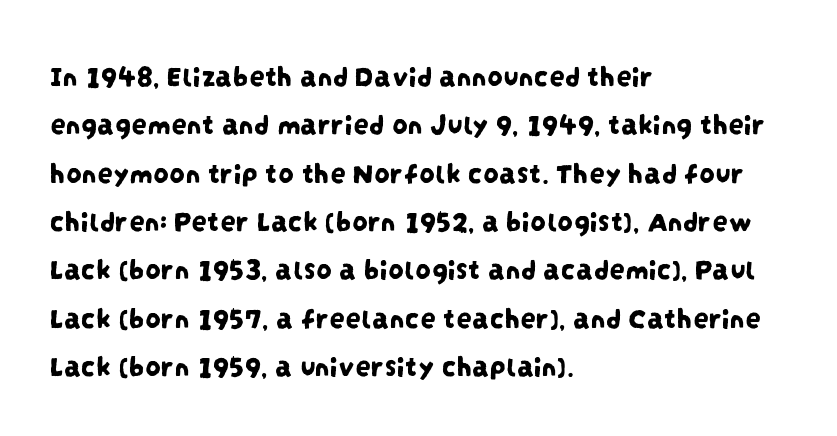
Q: Is the typeface a serif or a sans-serif typeface? A: Sans-serif.
Q: Is the text underlined? A: No.
Q: How is the paragraph aligned? A: Left-aligned.
Q: Is the spacing between letters normal or unusually wide? A: Normal.
Q: Is the spacing between lines tight, normal or loose? A: Normal.
Q: Width (condensed, normal, or wide)? A: Condensed.
Q: Stroke contrast? A: Low.
Q: x-height? A: Large.
Q: Monospaced? A: No.
